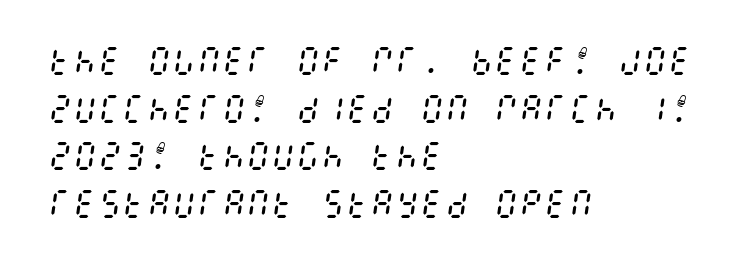
The image shows 31 px regular-weight, condensed type, italic (leaning right); set left-aligned, normal line spacing (1.54x), normal letter spacing, not underlined; medium stroke contrast and a large x-height.
